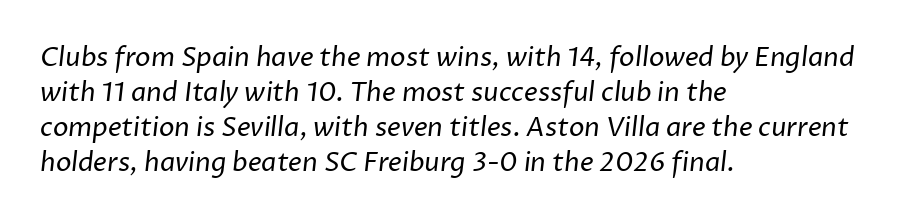
{"bold": "no", "underline": "no", "align": "left", "line_spacing": "normal", "line_spacing_ratio": 1.35, "letter_spacing": "normal", "letter_spacing_em": 0.0, "glyph_px": 26}
